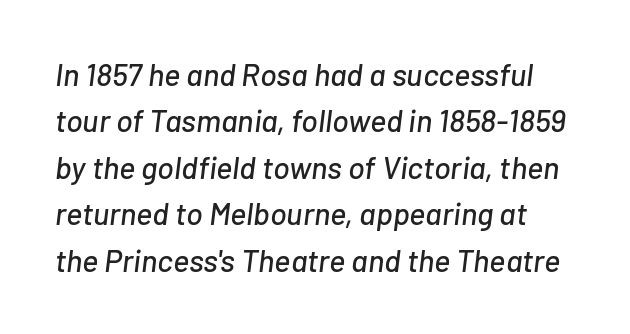
What's the leading like? Ordinary, nothing unusual. Do the characters align in a grid? No, the font is proportional. This sample uses plain, unmodified letter spacing. This is oblique type, the kind used for emphasis or titles. Check the space under the baseline: it is left empty.
